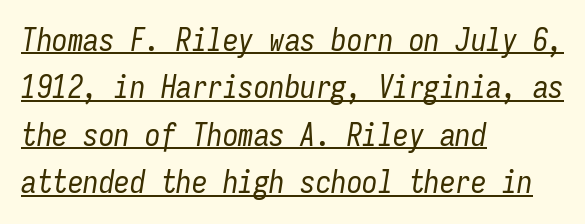
{"italic": "yes", "lean": "right", "slant_degrees": 9, "bold": "no", "weight": "regular", "width": "condensed", "stroke_contrast": "low", "x_height": "medium", "monospaced": "yes", "underline": "yes", "align": "left", "line_spacing": "normal", "line_spacing_ratio": 1.53, "letter_spacing": "normal", "letter_spacing_em": 0.0, "glyph_px": 31}
